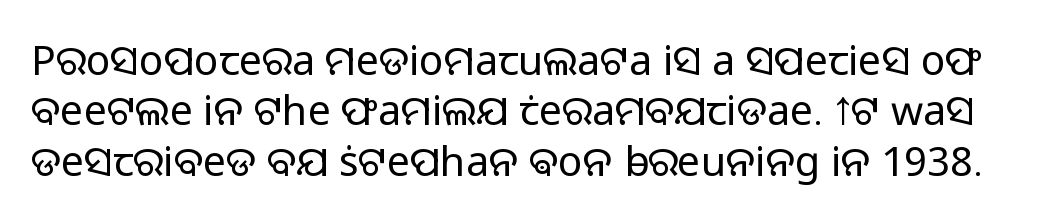
Q: Is the text bold? A: No.
Q: Is the text italic (slanted)? A: No, it is upright.
Q: Is the typeface a serif or a sans-serif typeface? A: Sans-serif.
Q: Is the text underlined? A: No.
Q: Is the spacing between letters normal or unusually wide? A: Normal.
Q: Width (condensed, normal, or wide)? A: Normal.
Q: Stroke contrast? A: Low.
Q: x-height? A: Medium.
Q: Monospaced? A: No.
